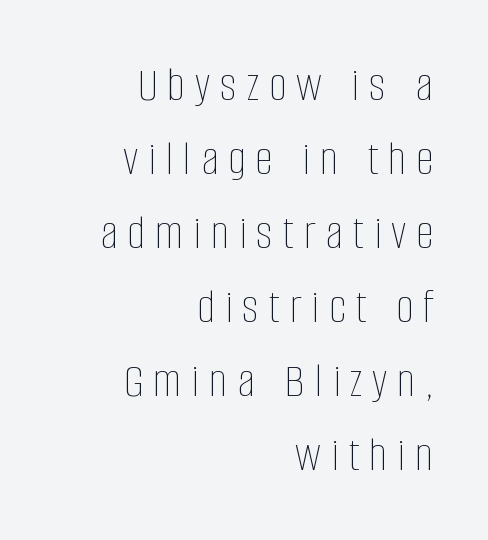
The strokes are not fattened; the text isn't bold. The lines sit at an ordinary, default distance from one another. If you drew a line through each stem, it would be perfectly vertical. Do the characters align in a grid? No, the font is proportional. Look at the tracking — it's clearly loosened, letters drifting apart.
